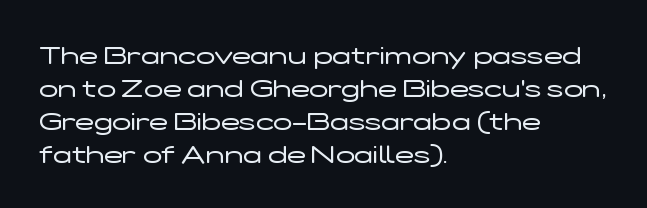
Q: Is the text bold? A: No.
Q: Is the text italic (slanted)? A: No, it is upright.
Q: Is the text underlined? A: No.
Q: How is the paragraph aligned? A: Left-aligned.
Q: Is the spacing between letters normal or unusually wide? A: Normal.
Q: Is the spacing between lines tight, normal or loose? A: Normal.
